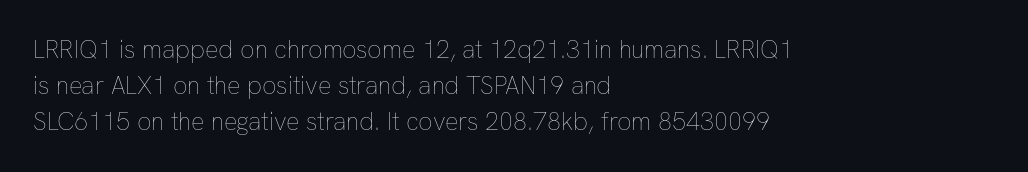
Q: Is the text bold? A: No.
Q: Is the text italic (slanted)? A: No, it is upright.
Q: Is the text underlined? A: No.
Q: How is the paragraph aligned? A: Left-aligned.
Q: Is the spacing between letters normal or unusually wide? A: Normal.
Q: Is the spacing between lines tight, normal or loose? A: Normal.
